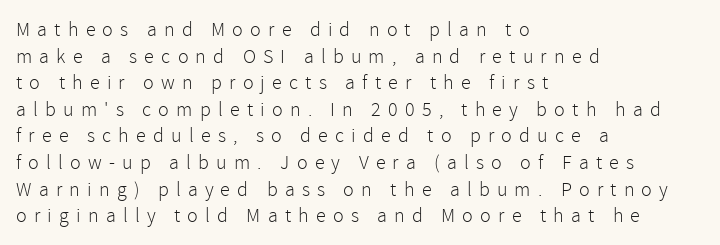
Heaviness? Minimal to ordinary, like unemphasized prose. Characters follow at a spacing far wider than the type designer built in. The space directly below the letters is spotless. Ordinary non-slanted type is in use.
